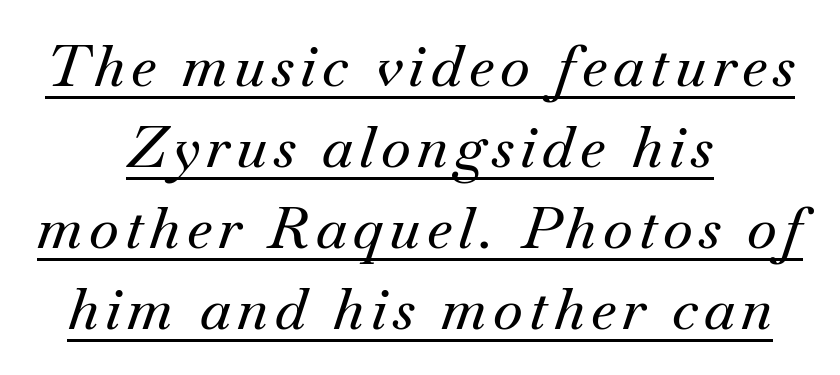
{"serif": "yes", "italic": "yes", "lean": "right", "slant_degrees": 18, "width": "normal", "stroke_contrast": "medium", "x_height": "small", "monospaced": "no", "underline": "yes", "align": "center", "line_spacing": "normal", "line_spacing_ratio": 1.42, "glyph_px": 57}
